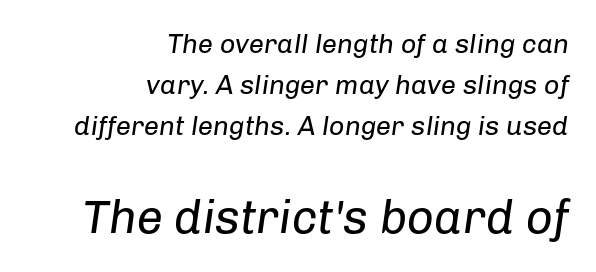
In terms of posture, this sample is oblique. Note: smaller setting up top, larger setting below. The letters advance in unequal steps, a hallmark of proportional type. This rendering uses right alignment, leaving the left contour irregular. The space directly below the letters is spotless. Honestly, the row spacing looks completely unremarkable.
